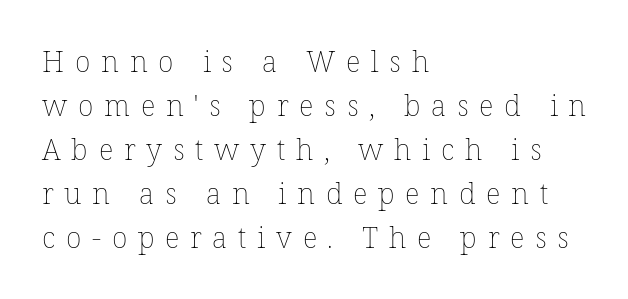
{"italic": "no", "bold": "no", "weight": "thin", "width": "normal", "stroke_contrast": "low", "x_height": "medium", "monospaced": "no", "underline": "no", "align": "left", "line_spacing": "normal", "line_spacing_ratio": 1.52, "letter_spacing": "wide", "letter_spacing_em": 0.37, "glyph_px": 29}
